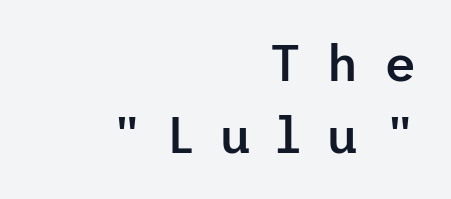
These lines carry some extra weight — a demibold, not a full bold. Just letters on the line, the space beneath them empty. Someone cranked the tracking dial way up on this one. Do the letters lean? They stand straight. I'd call this a sans setting — the letters go barefoot.
